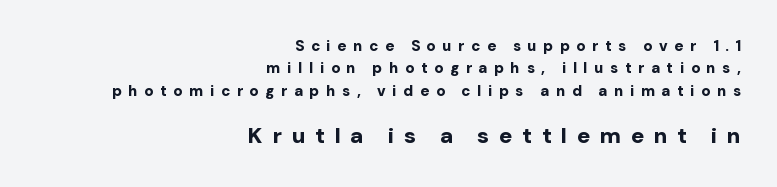
Q: Is the text bold? A: Yes.
Q: Is the text italic (slanted)? A: No, it is upright.
Q: Is the text underlined? A: No.
Q: How is the paragraph aligned? A: Right-aligned.
Q: Is the spacing between letters normal or unusually wide? A: Unusually wide.
Q: Is the spacing between lines tight, normal or loose? A: Normal.
Q: Which block of text is set in a larger size, the first (top) or the second (bottom)? A: The second (bottom) one.
